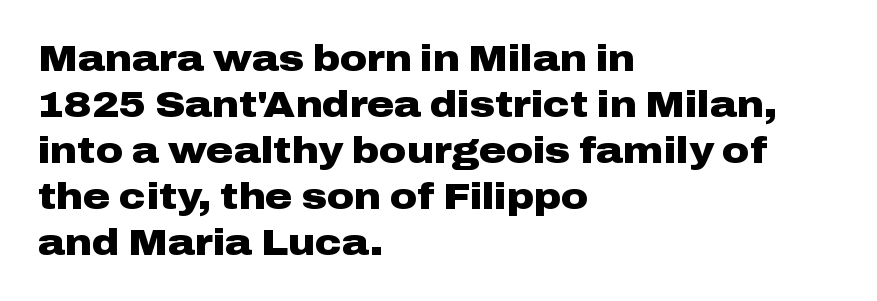
Q: Is the text bold? A: Yes.
Q: Is the text italic (slanted)? A: No, it is upright.
Q: Is the typeface a serif or a sans-serif typeface? A: Sans-serif.
Q: Is the text underlined? A: No.
Q: How is the paragraph aligned? A: Left-aligned.
Q: Is the spacing between letters normal or unusually wide? A: Normal.
Q: Width (condensed, normal, or wide)? A: Wide.
Q: Stroke contrast? A: Low.
Q: x-height? A: Medium.
Q: Monospaced? A: No.
